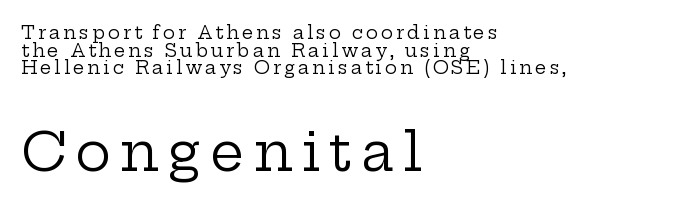
The passage shown is not bold in any degree. This rendering employs a face with finishing strokes, i.e., a serif. These lines huddle together more closely than default settings would place them. Reading top to bottom, the characters get bigger at the block break.
